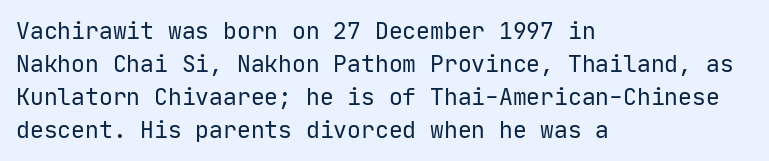
{"italic": "no", "bold": "no", "underline": "no", "align": "left", "line_spacing": "normal", "line_spacing_ratio": 1.44, "letter_spacing": "normal", "letter_spacing_em": 0.0, "glyph_px": 23}
